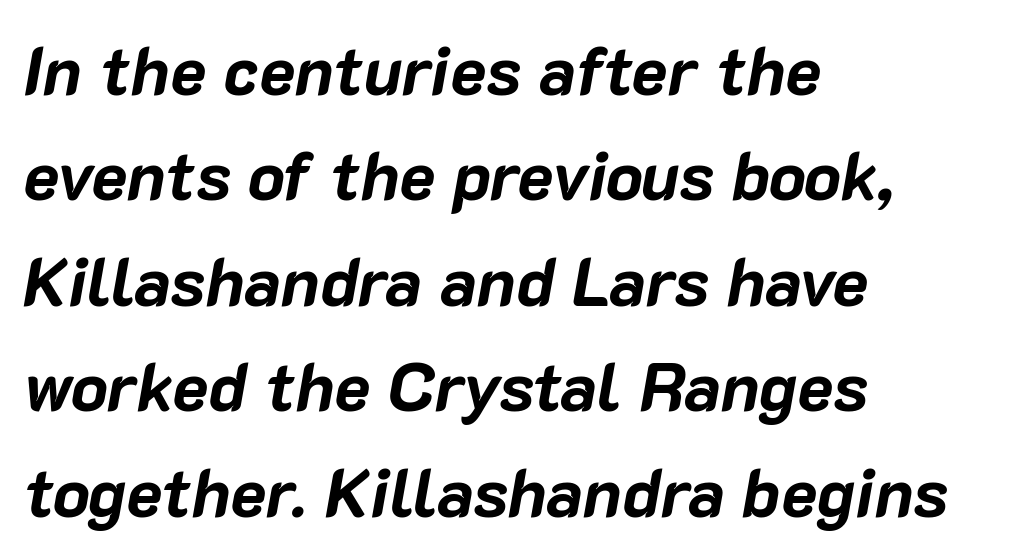
The strokes are fattened all the way to bold. The axis of the letterforms is tilted away from vertical. Inter-character spacing is left at the font's built-in metrics. This sample has the flowing, uneven cadence of proportional lettering. Honestly, the row spacing looks completely unremarkable.
